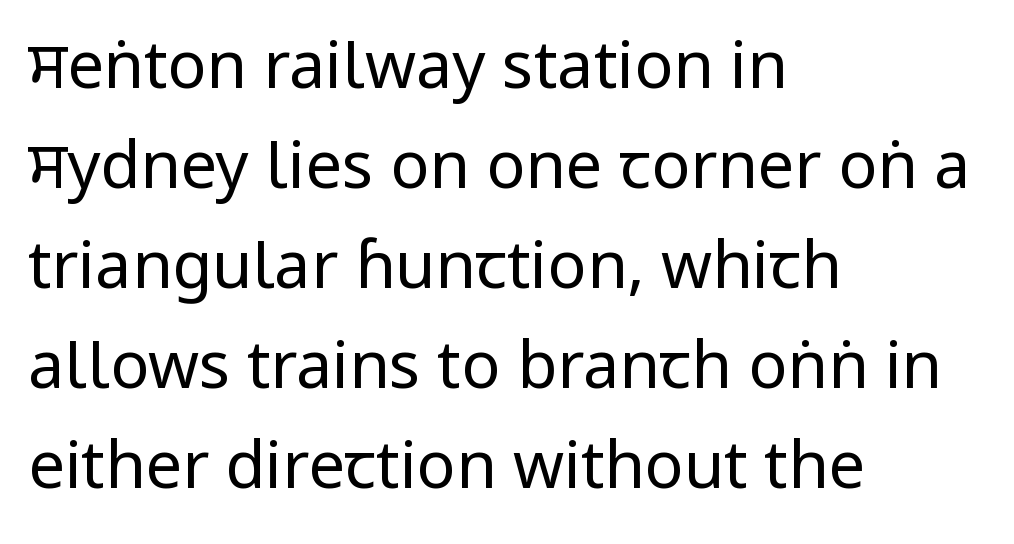
The image shows 65 px regular-weight, condensed sans-serif type, upright; set left-aligned, normal line spacing (1.54x), normal letter spacing, not underlined; low stroke contrast.
